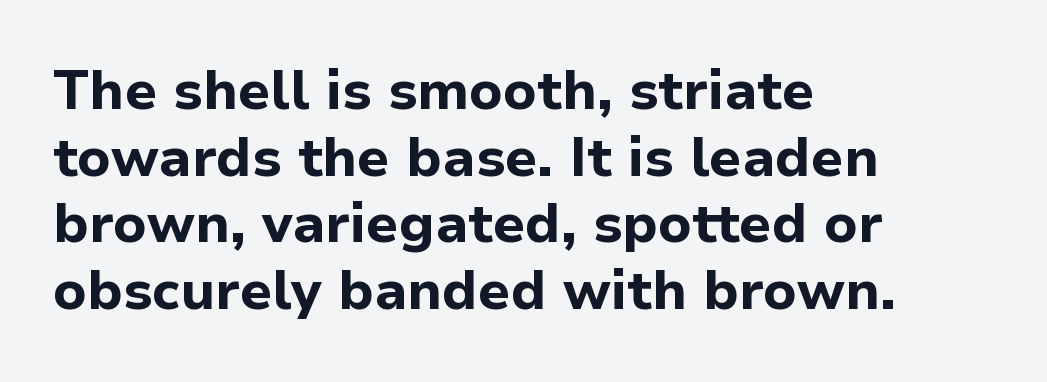
{"serif": "no", "italic": "no", "bold": "yes", "weight": "bold", "width": "normal", "stroke_contrast": "low", "x_height": "medium", "monospaced": "no", "underline": "no", "align": "left", "line_spacing_ratio": 1.21, "letter_spacing": "normal", "letter_spacing_em": 0.0, "glyph_px": 55}
